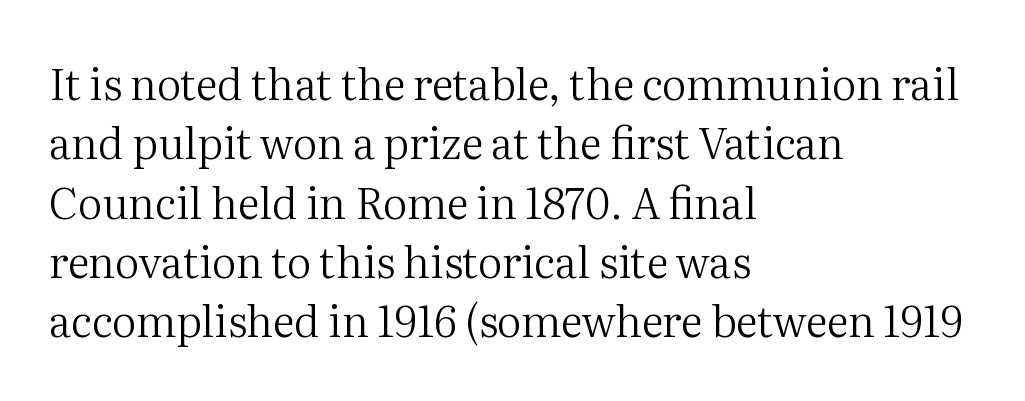
{"serif": "yes", "italic": "no", "bold": "no", "weight": "regular", "width": "normal", "stroke_contrast": "medium", "x_height": "medium", "monospaced": "no", "underline": "no", "align": "left", "line_spacing": "normal", "line_spacing_ratio": 1.38, "letter_spacing": "normal", "letter_spacing_em": 0.0, "glyph_px": 43}
